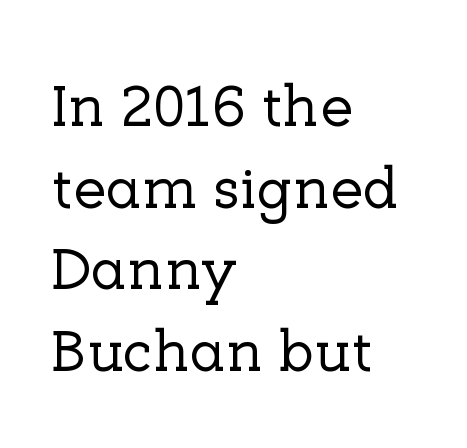
The image shows 60 px serif type, upright; set left-aligned, normal line spacing (1.36x), normal letter spacing, not underlined; low stroke contrast and a medium x-height.
